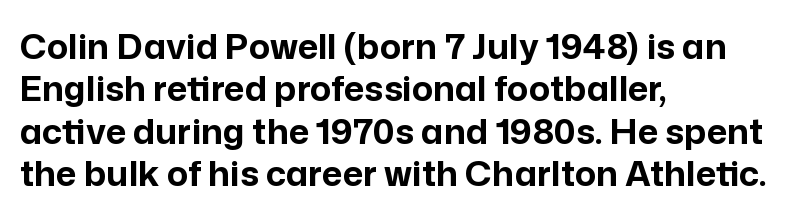
Q: Is the text bold? A: Yes.
Q: Is the text italic (slanted)? A: No, it is upright.
Q: Is the typeface a serif or a sans-serif typeface? A: Sans-serif.
Q: Is the text underlined? A: No.
Q: How is the paragraph aligned? A: Left-aligned.
Q: Is the spacing between letters normal or unusually wide? A: Normal.
Q: Width (condensed, normal, or wide)? A: Normal.
Q: Stroke contrast? A: Low.
Q: x-height? A: Medium.
Q: Monospaced? A: No.
